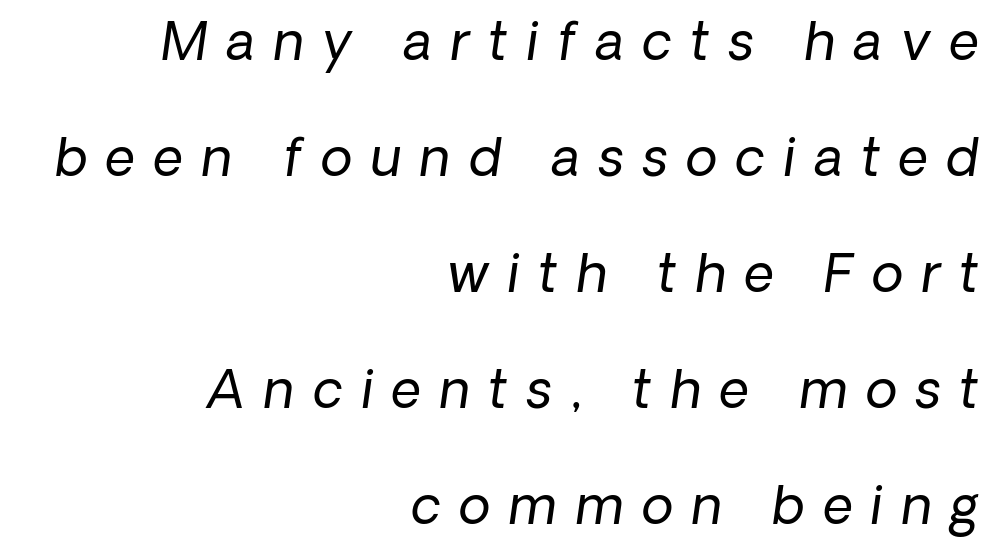
Students, note that the glyphs here are deliberately spaced far apart. This sample uses an oblique cut, with every glyph tilted off the vertical. The typesetter chose a ragged-left arrangement here. The rendering uses natural spacing where letterforms have individual widths. Honestly, there is no underline to notice here at all.
